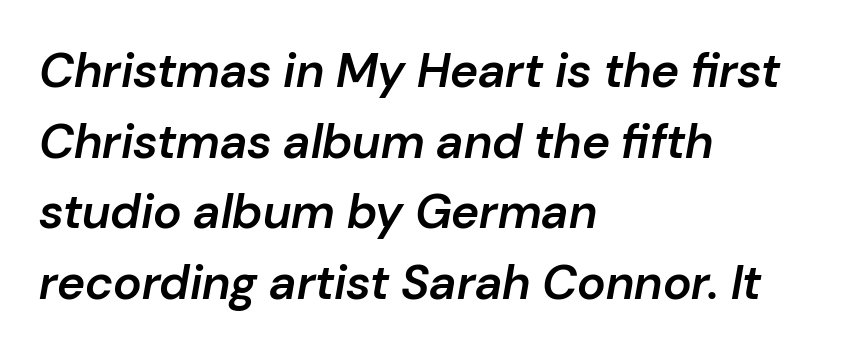
{"italic": "yes", "lean": "right", "slant_degrees": 10, "bold": "semi", "weight": "semibold", "width": "normal", "stroke_contrast": "low", "x_height": "medium", "monospaced": "no", "underline": "no", "align": "left", "line_spacing": "normal", "line_spacing_ratio": 1.47, "letter_spacing": "normal", "letter_spacing_em": 0.0, "glyph_px": 48}
